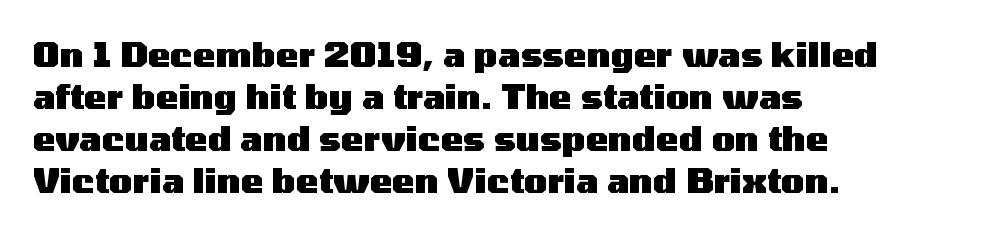
The image shows 34 px heavy, wide sans-serif type, upright; set left-aligned, line spacing 1.24x, normal letter spacing, not underlined; medium stroke contrast and a medium x-height.
